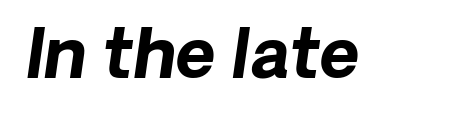
{"serif": "no", "bold": "yes", "weight": "bold", "width": "normal", "stroke_contrast": "low", "x_height": "medium", "monospaced": "no", "underline": "no", "letter_spacing": "normal", "letter_spacing_em": 0.0, "glyph_px": 68}
